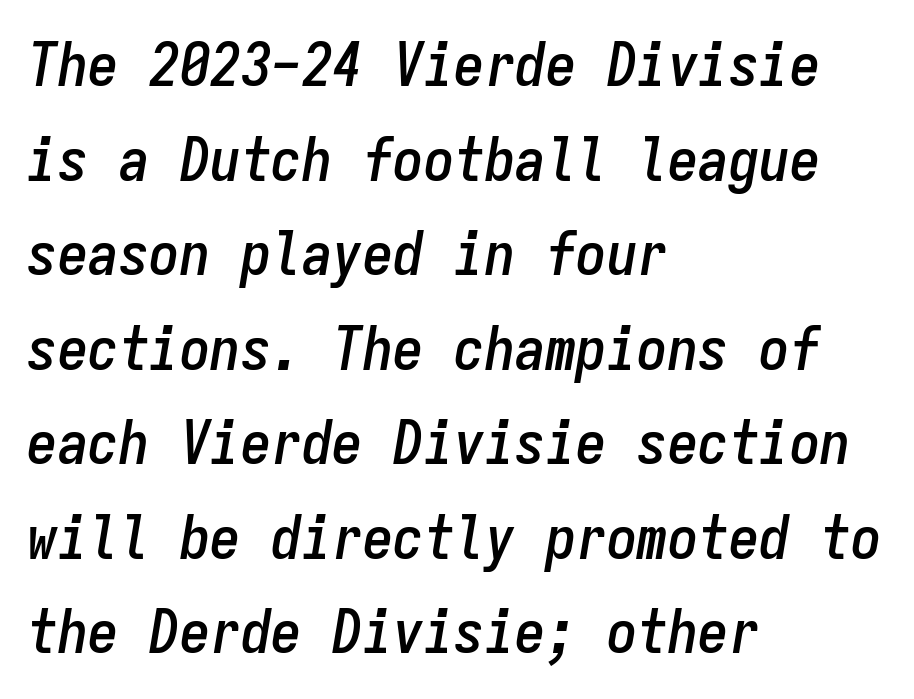
The image shows 61 px condensed type, italic (leaning right), monospaced; set left-aligned, normal line spacing (1.55x), normal letter spacing, not underlined; low stroke contrast and a medium x-height.
